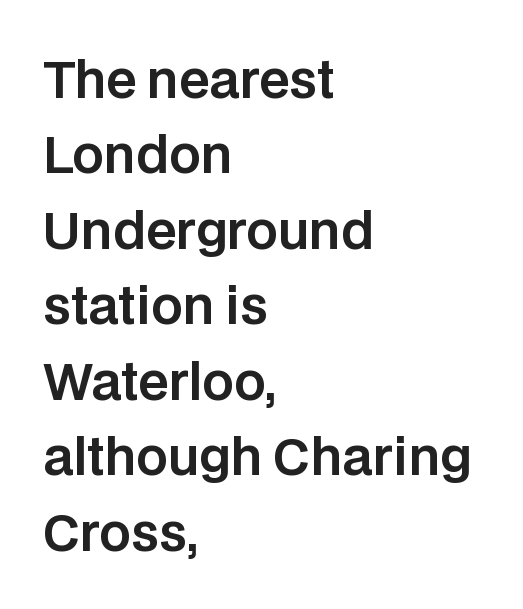
The image shows 50 px sans-serif type, upright; set left-aligned, normal line spacing (1.51x), normal letter spacing, not underlined; low stroke contrast and a large x-height.
